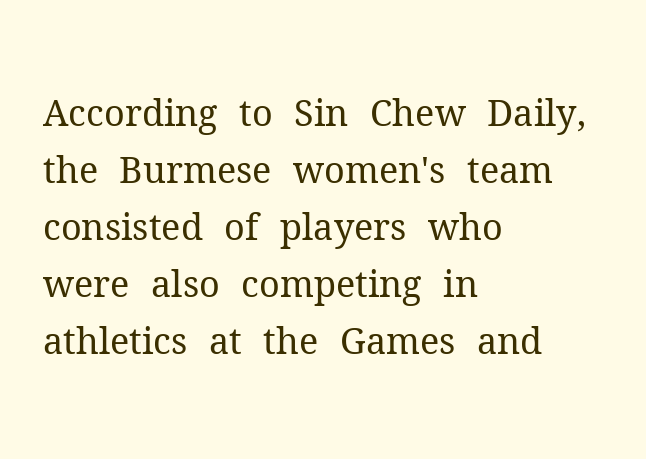
Q: Is the text bold? A: No.
Q: Is the text italic (slanted)? A: No, it is upright.
Q: Is the typeface a serif or a sans-serif typeface? A: Serif.
Q: Is the text underlined? A: No.
Q: How is the paragraph aligned? A: Left-aligned.
Q: Is the spacing between letters normal or unusually wide? A: Normal.
Q: Is the spacing between lines tight, normal or loose? A: Normal.
Q: Width (condensed, normal, or wide)? A: Normal.
Q: Stroke contrast? A: Medium.
Q: x-height? A: Medium.
Q: Monospaced? A: No.
